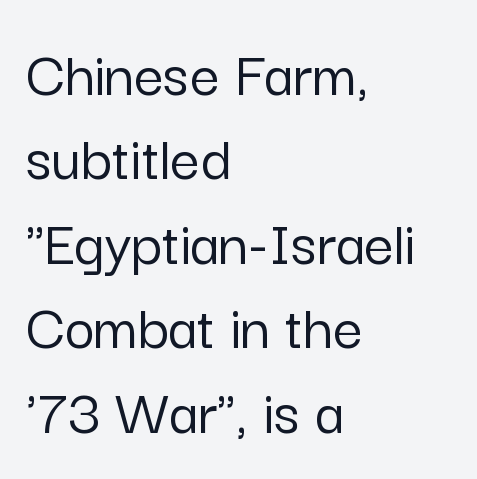
{"serif": "no", "italic": "no", "width": "normal", "stroke_contrast": "low", "x_height": "medium", "monospaced": "no", "underline": "no", "align": "left", "line_spacing": "normal", "line_spacing_ratio": 1.3, "letter_spacing": "normal", "letter_spacing_em": 0.0, "glyph_px": 65}
